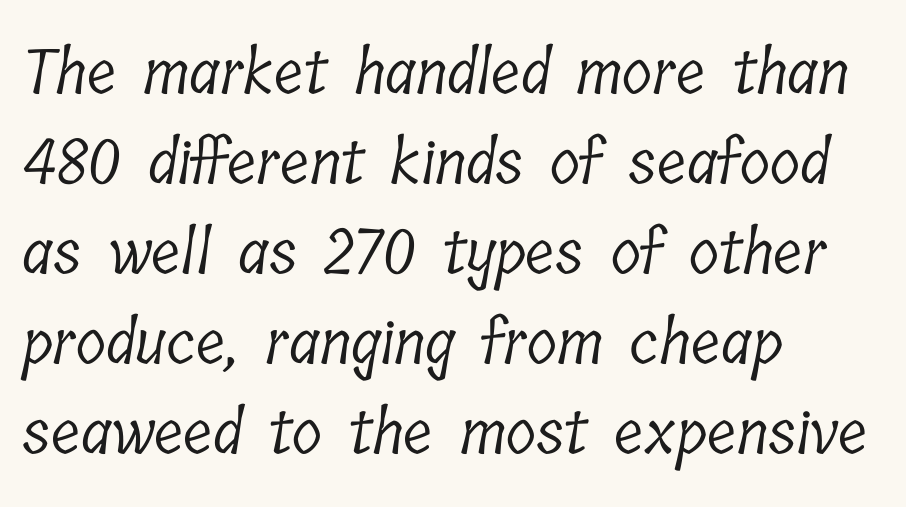
{"serif": "yes", "bold": "no", "weight": "light", "width": "condensed", "stroke_contrast": "low", "x_height": "medium", "monospaced": "no", "underline": "no", "align": "left", "line_spacing": "normal", "line_spacing_ratio": 1.45, "letter_spacing": "normal", "letter_spacing_em": 0.0, "glyph_px": 62}
